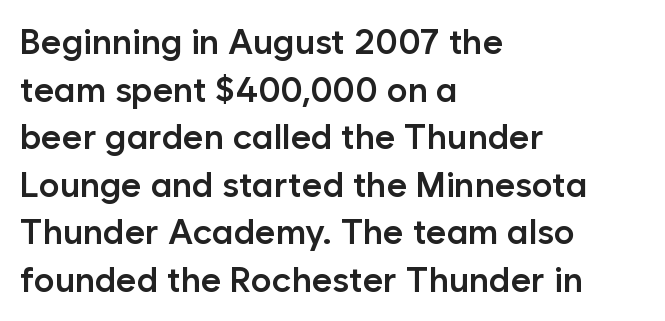
{"serif": "no", "italic": "no", "bold": "semi", "weight": "semibold", "width": "normal", "stroke_contrast": "low", "x_height": "medium", "monospaced": "no", "underline": "no", "align": "left", "line_spacing": "normal", "line_spacing_ratio": 1.36, "letter_spacing": "normal", "letter_spacing_em": 0.0, "glyph_px": 35}
